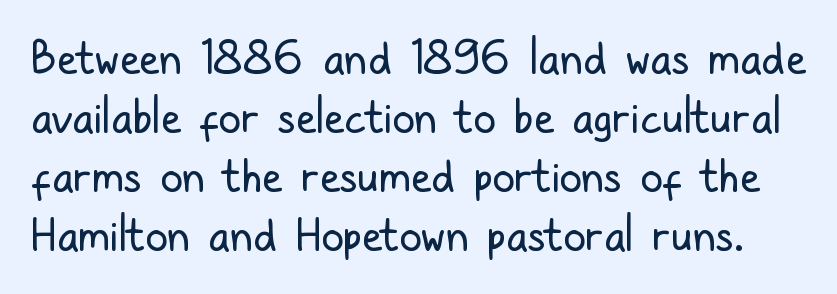
{"serif": "no", "italic": "no", "bold": "no", "weight": "regular", "width": "condensed", "stroke_contrast": "low", "x_height": "medium", "monospaced": "no", "underline": "no", "line_spacing": "normal", "line_spacing_ratio": 1.31, "letter_spacing": "normal", "letter_spacing_em": 0.0, "glyph_px": 45}
